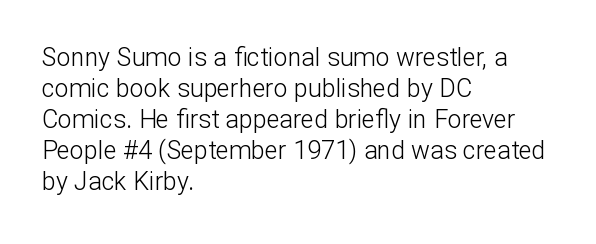
{"italic": "no", "bold": "no", "underline": "no", "align": "left", "line_spacing_ratio": 1.24, "letter_spacing": "normal", "letter_spacing_em": 0.0, "glyph_px": 25}
